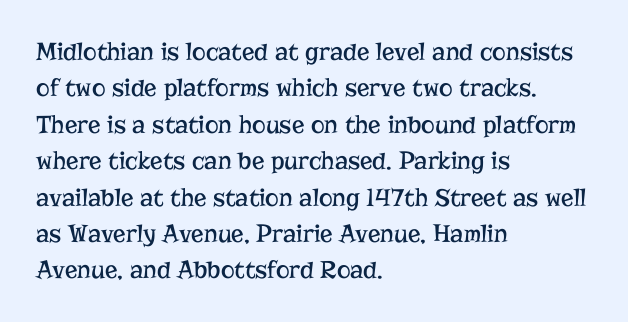
The image shows 26 px text type, upright; set left-aligned, normal line spacing (1.4x), normal letter spacing, not underlined.
